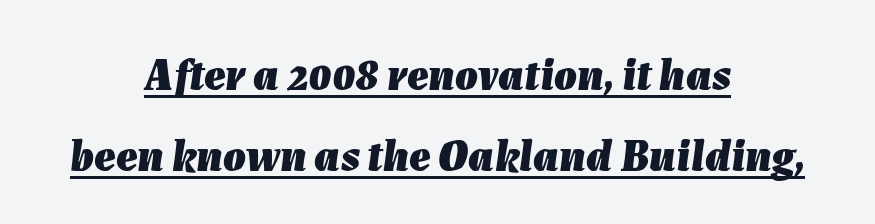
Q: Is the text bold? A: Yes.
Q: Is the text italic (slanted)? A: Yes, it leans right by about 7 degrees.
Q: Is the text underlined? A: Yes.
Q: How is the paragraph aligned? A: Centered.
Q: Is the spacing between letters normal or unusually wide? A: Normal.
Q: Width (condensed, normal, or wide)? A: Normal.
Q: Stroke contrast? A: Low.
Q: x-height? A: Medium.
Q: Monospaced? A: No.
